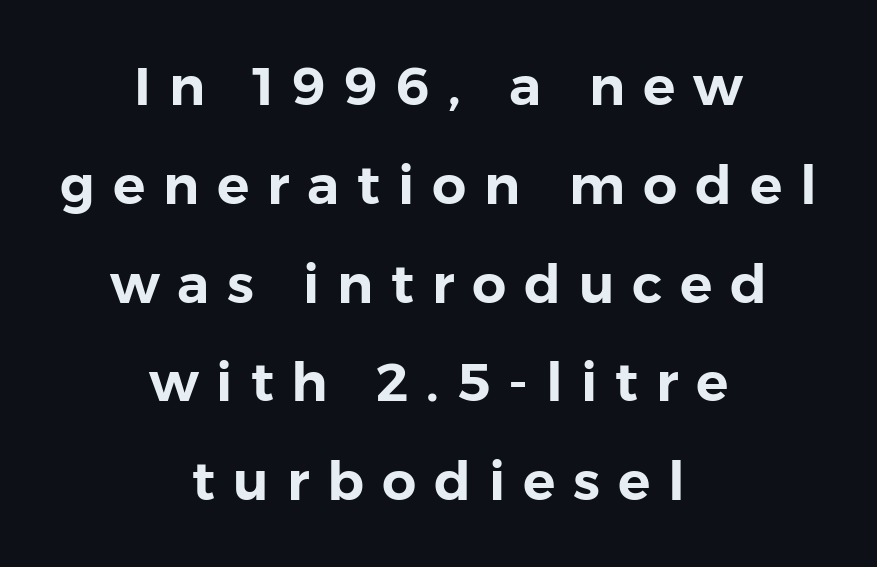
Notice how the stems are strictly vertical — no italics here. You could not count columns in this text — the font is proportionally spaced. The space directly below the letters is spotless. Between one letter and the next there's a generous, obvious gap.
